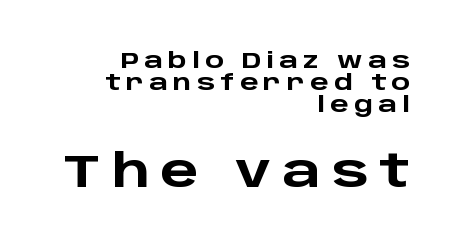
The image shows 45 px heavy, wide sans-serif type, upright; set right-aligned, tight line spacing (0.99x), unusually wide letter spacing (+0.24 em), not underlined; the second (bottom) block is 2.05x larger; low stroke contrast and a large x-height.
